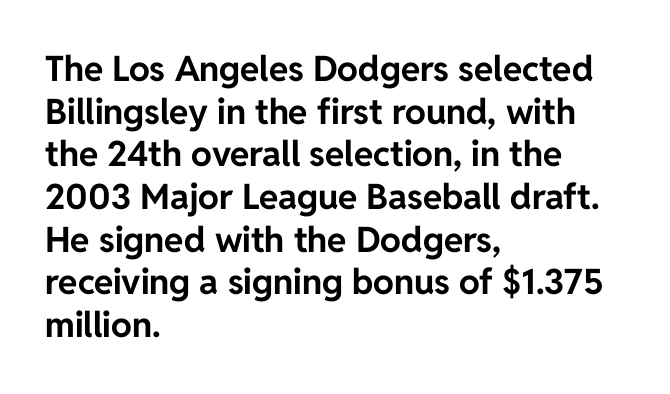
Q: Is the text bold? A: Yes.
Q: Is the text italic (slanted)? A: No, it is upright.
Q: Is the typeface a serif or a sans-serif typeface? A: Sans-serif.
Q: Is the text underlined? A: No.
Q: How is the paragraph aligned? A: Left-aligned.
Q: Is the spacing between letters normal or unusually wide? A: Normal.
Q: Width (condensed, normal, or wide)? A: Normal.
Q: Stroke contrast? A: Low.
Q: x-height? A: Medium.
Q: Monospaced? A: No.
